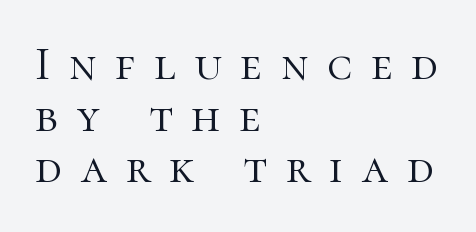
The image shows 47 px light serif type, upright; set left-aligned, tight line spacing (1.1x), unusually wide letter spacing (+0.4 em), not underlined; high stroke contrast and a medium x-height.
